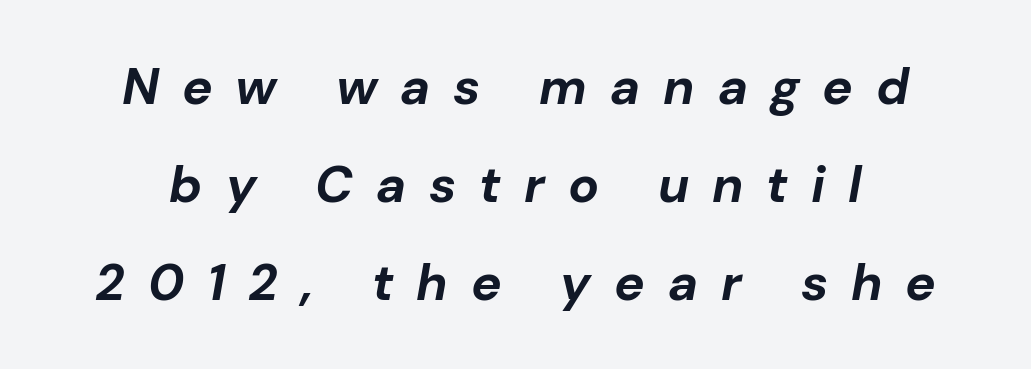
The image shows 51 px bold type, italic (leaning right); set loose line spacing (1.92x), unusually wide letter spacing (+0.45 em), not underlined; low stroke contrast and a medium x-height.
